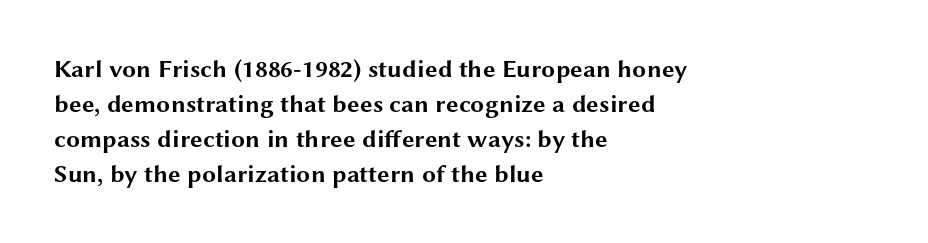
Nope, not italic — everything's standing straight. Regular leading. Teacher's note: observe the even left margin — that is flush-left alignment. The space beneath each line is pristine and unruled. Glyph-to-glyph distance matches everyday printed text.
